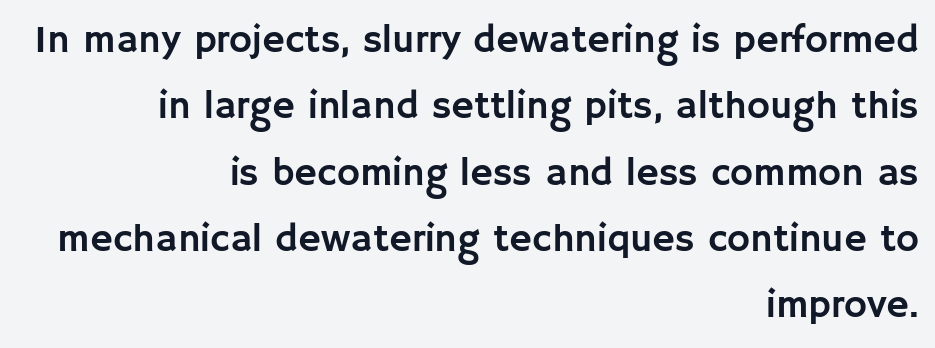
{"serif": "no", "italic": "no", "width": "normal", "stroke_contrast": "low", "x_height": "large", "monospaced": "no", "underline": "no", "align": "right", "line_spacing": "normal", "line_spacing_ratio": 1.7, "letter_spacing": "normal", "letter_spacing_em": 0.0, "glyph_px": 39}
